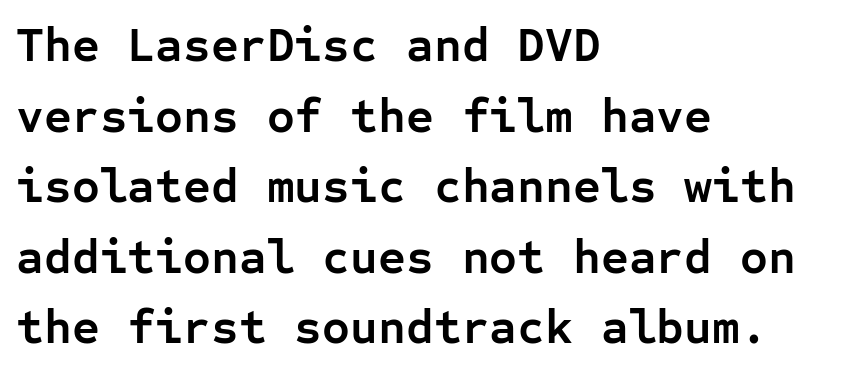
{"serif": "no", "italic": "no", "bold": "yes", "weight": "semibold", "width": "normal", "stroke_contrast": "low", "x_height": "medium", "monospaced": "yes", "underline": "no", "align": "left", "line_spacing": "normal", "line_spacing_ratio": 1.47, "letter_spacing": "normal", "letter_spacing_em": 0.0, "glyph_px": 48}
